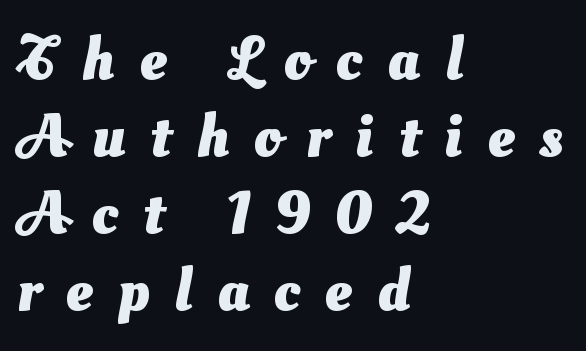
{"serif": "no", "bold": "yes", "weight": "heavy", "width": "normal", "stroke_contrast": "medium", "x_height": "small", "monospaced": "no", "underline": "no", "align": "left", "line_spacing": "normal", "line_spacing_ratio": 1.26, "letter_spacing": "wide", "letter_spacing_em": 0.41, "glyph_px": 61}
